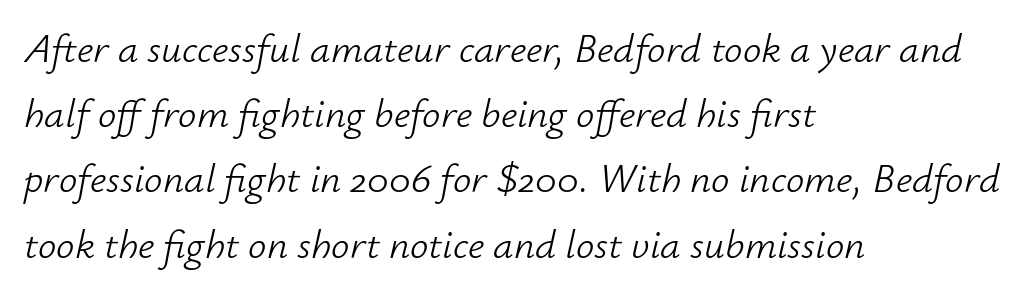
{"italic": "yes", "lean": "right", "slant_degrees": 12, "bold": "no", "weight": "light", "width": "normal", "stroke_contrast": "low", "x_height": "small", "monospaced": "no", "underline": "no", "align": "left", "line_spacing": "normal", "line_spacing_ratio": 1.59, "letter_spacing": "normal", "letter_spacing_em": 0.0, "glyph_px": 41}
